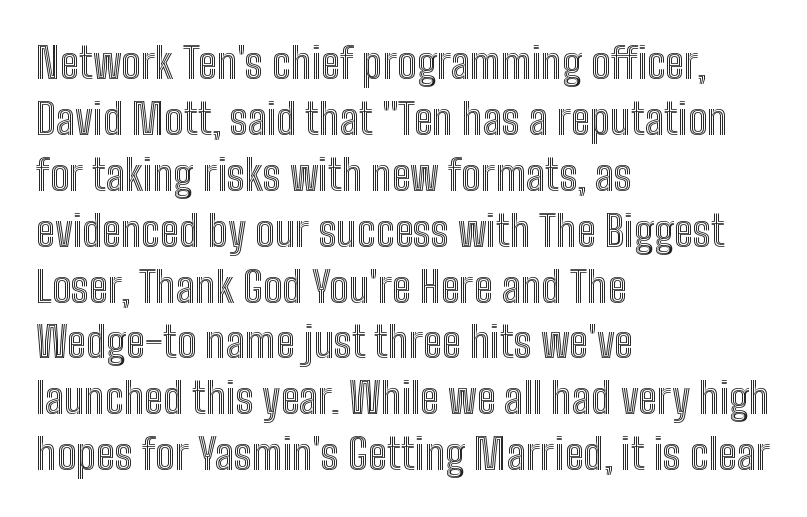
Q: Is the text italic (slanted)? A: No, it is upright.
Q: Is the text underlined? A: No.
Q: How is the paragraph aligned? A: Left-aligned.
Q: Is the spacing between letters normal or unusually wide? A: Normal.
Q: Is the spacing between lines tight, normal or loose? A: Normal.
Q: Width (condensed, normal, or wide)? A: Condensed.
Q: x-height? A: Medium.
Q: Monospaced? A: No.
